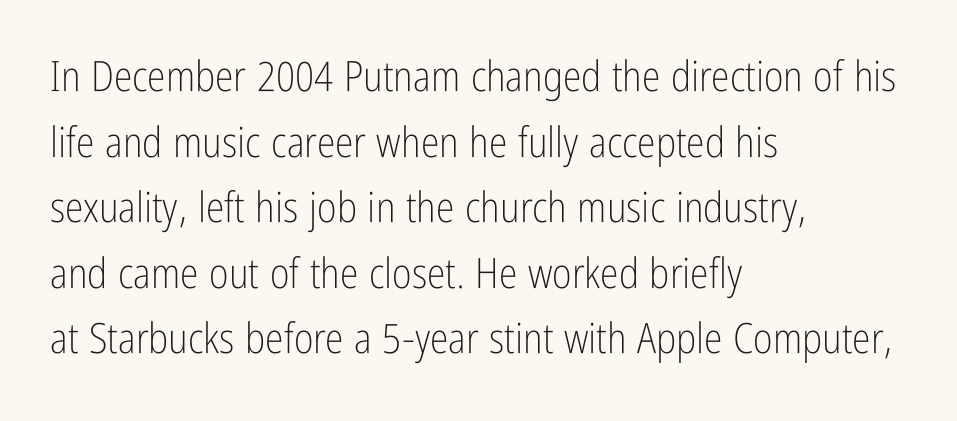
{"serif": "no", "italic": "no", "bold": "no", "weight": "light", "width": "condensed", "stroke_contrast": "low", "x_height": "medium", "monospaced": "no", "underline": "no", "align": "left", "line_spacing": "normal", "line_spacing_ratio": 1.56, "letter_spacing": "normal", "letter_spacing_em": 0.0, "glyph_px": 42}
